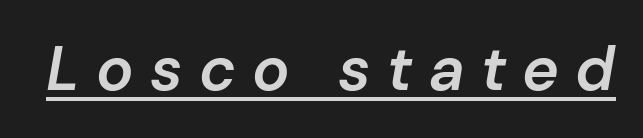
Q: Is the text bold? A: Semi-bold.
Q: Is the text italic (slanted)? A: Yes, it leans right by about 10 degrees.
Q: Is the text underlined? A: Yes.
Q: Is the spacing between letters normal or unusually wide? A: Unusually wide.
Q: Width (condensed, normal, or wide)? A: Normal.
Q: Stroke contrast? A: Low.
Q: x-height? A: Medium.
Q: Monospaced? A: No.
